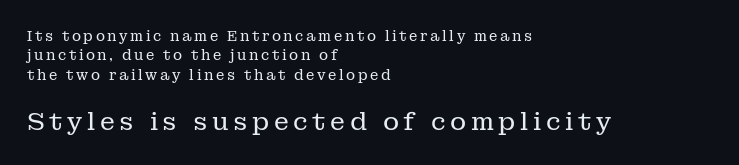
{"italic": "no", "bold": "no", "underline": "no", "align": "left", "line_spacing": "normal", "line_spacing_ratio": 1.38, "larger_block": "second", "size_ratio": 1.79, "glyph_px": 25}
